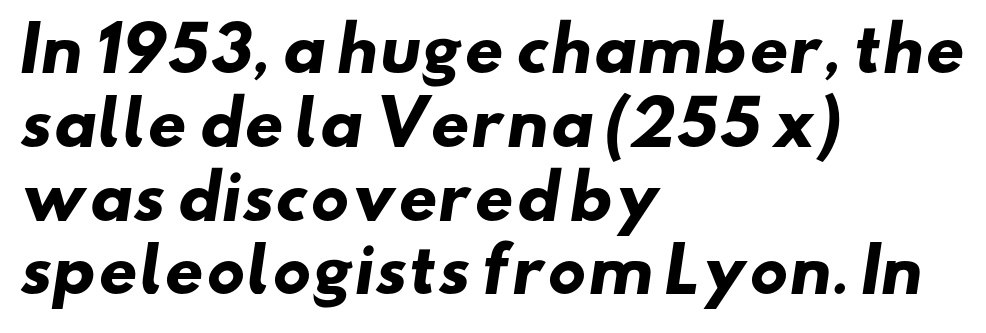
Look at the bottom of the vertical strokes: they stop flat, with no serifs. The rendering uses natural spacing where letterforms have individual widths. I'd describe the lettering as bold — thick and assertive. A student would call this left alignment; a typographer would say flush left, rag right.
